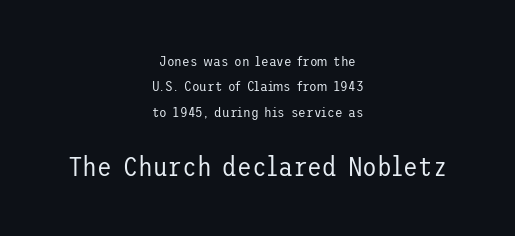
The image shows 27 px text type, upright; set centered, line spacing 1.82x, normal letter spacing, not underlined; the second (bottom) block is 1.93x larger.
